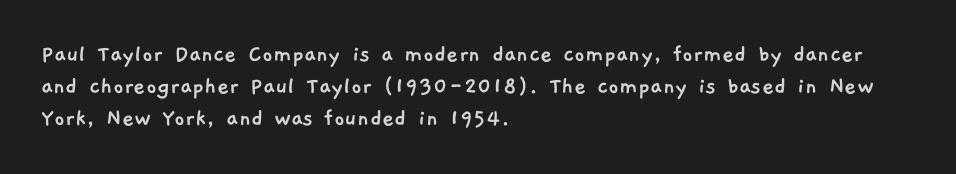
Q: Is the text underlined? A: No.
Q: How is the paragraph aligned? A: Left-aligned.
Q: Is the spacing between letters normal or unusually wide? A: Normal.
